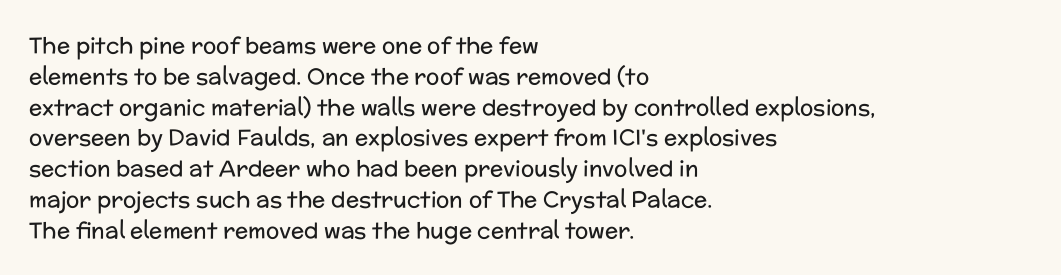
{"italic": "no", "bold": "no", "underline": "no", "align": "left", "line_spacing": "normal", "line_spacing_ratio": 1.4, "letter_spacing": "normal", "letter_spacing_em": 0.0, "glyph_px": 22}
